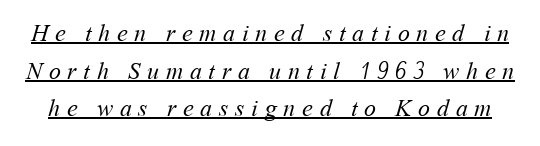
The image shows 24 px text type; set normal line spacing (1.57x), unusually wide letter spacing (+0.28 em), underlined.
